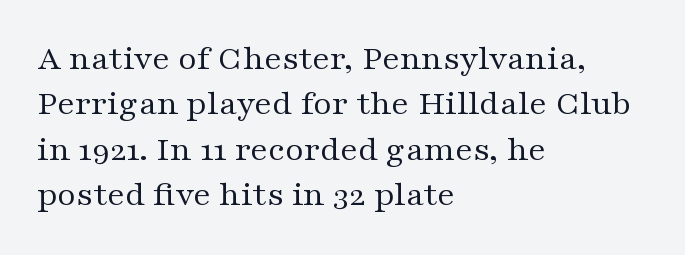
{"serif": "yes", "italic": "no", "bold": "no", "weight": "regular", "width": "wide", "stroke_contrast": "medium", "x_height": "medium", "monospaced": "no", "underline": "no", "align": "left", "line_spacing": "normal", "line_spacing_ratio": 1.26, "letter_spacing": "normal", "letter_spacing_em": 0.0, "glyph_px": 36}
